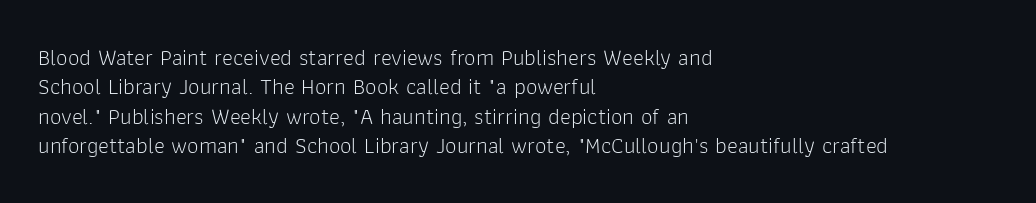
{"italic": "no", "bold": "no", "underline": "no", "align": "left", "line_spacing": "normal", "line_spacing_ratio": 1.28, "letter_spacing": "normal", "letter_spacing_em": 0.0, "glyph_px": 23}
